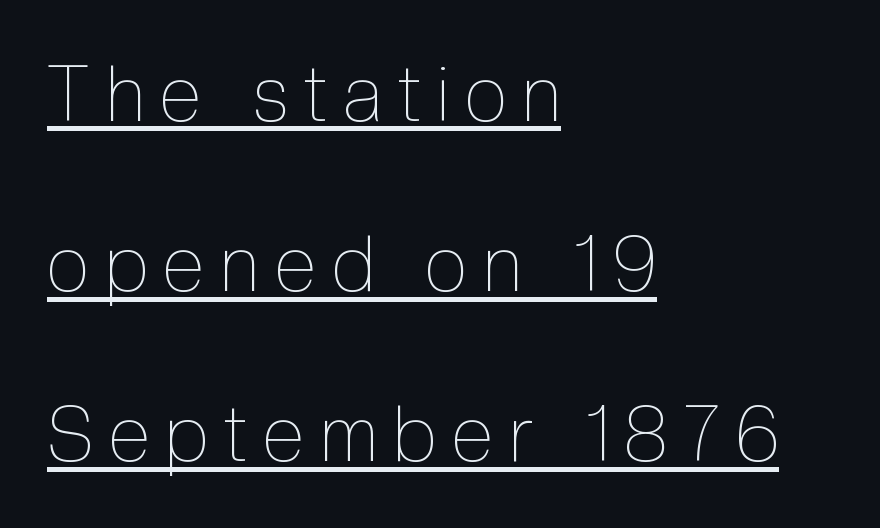
The image shows 77 px thin, condensed type, upright; set left-aligned, loose line spacing (2.21x), unusually wide letter spacing (+0.21 em), underlined; a medium x-height.
